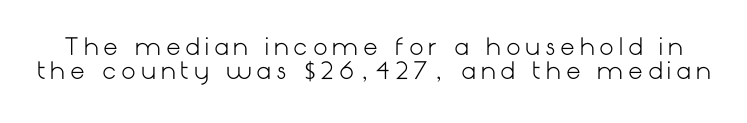
The image shows 23 px text type, upright; set tight line spacing (1.05x), unusually wide letter spacing (+0.21 em), not underlined.
